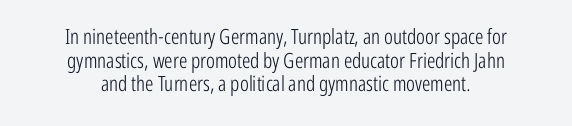
{"italic": "no", "bold": "no", "underline": "no", "align": "center", "line_spacing": "tight", "line_spacing_ratio": 1.13, "letter_spacing": "normal", "letter_spacing_em": 0.0, "glyph_px": 21}
